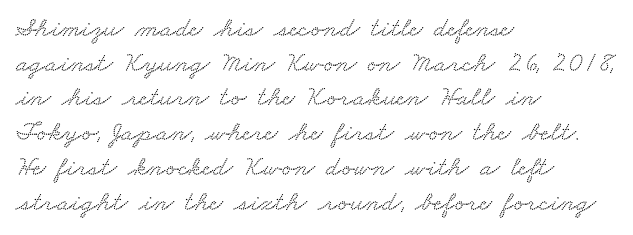
{"width": "wide", "stroke_contrast": "low", "x_height": "small", "monospaced": "no", "underline": "no", "align": "left", "line_spacing_ratio": 1.24, "letter_spacing": "normal", "letter_spacing_em": 0.0, "glyph_px": 28}
